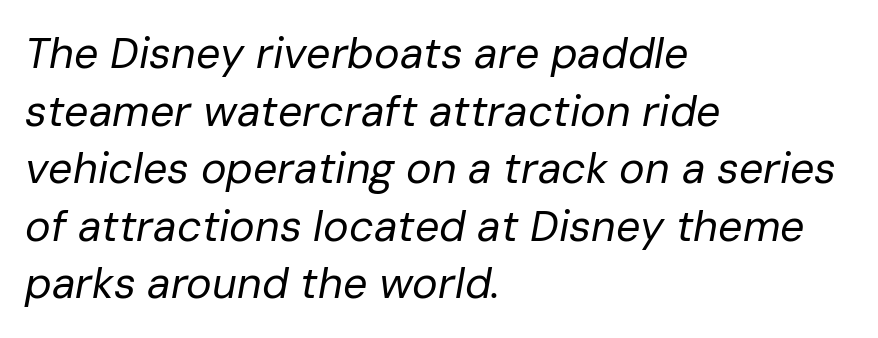
Q: Is the text bold? A: No.
Q: Is the text italic (slanted)? A: Yes, it leans right by about 10 degrees.
Q: Is the text underlined? A: No.
Q: How is the paragraph aligned? A: Left-aligned.
Q: Is the spacing between letters normal or unusually wide? A: Normal.
Q: Is the spacing between lines tight, normal or loose? A: Normal.
Q: Width (condensed, normal, or wide)? A: Normal.
Q: Stroke contrast? A: Low.
Q: x-height? A: Medium.
Q: Monospaced? A: No.
